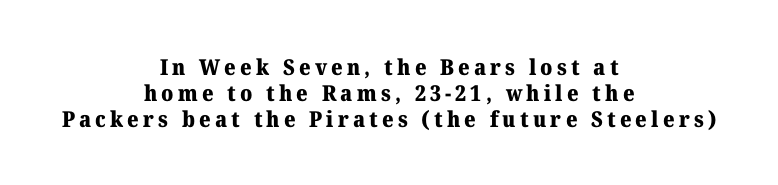
{"italic": "no", "bold": "yes", "underline": "no", "align": "center", "line_spacing_ratio": 1.18, "glyph_px": 22}
